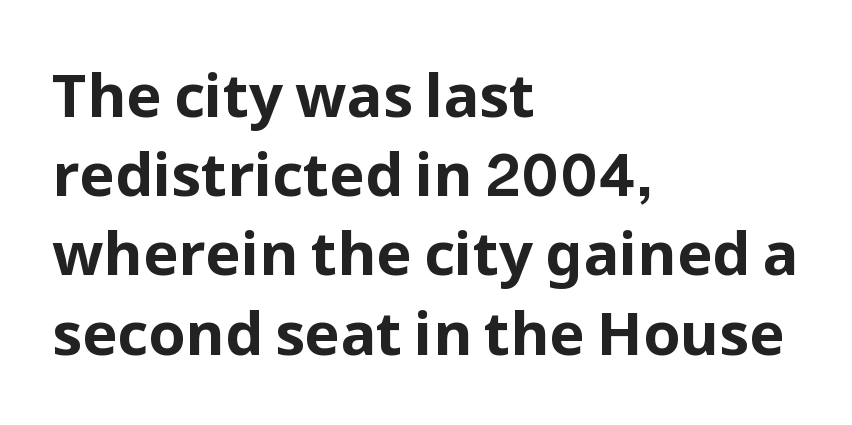
Q: Is the text bold? A: Yes.
Q: Is the text italic (slanted)? A: No, it is upright.
Q: Is the typeface a serif or a sans-serif typeface? A: Sans-serif.
Q: Is the text underlined? A: No.
Q: How is the paragraph aligned? A: Left-aligned.
Q: Is the spacing between letters normal or unusually wide? A: Normal.
Q: Is the spacing between lines tight, normal or loose? A: Normal.
Q: Width (condensed, normal, or wide)? A: Normal.
Q: Stroke contrast? A: Low.
Q: x-height? A: Medium.
Q: Monospaced? A: No.
